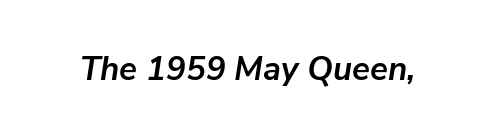
{"italic": "yes", "lean": "right", "slant_degrees": 9, "bold": "yes", "weight": "semibold", "width": "normal", "stroke_contrast": "low", "x_height": "medium", "monospaced": "no", "underline": "no", "letter_spacing": "normal", "letter_spacing_em": 0.0, "glyph_px": 33}
